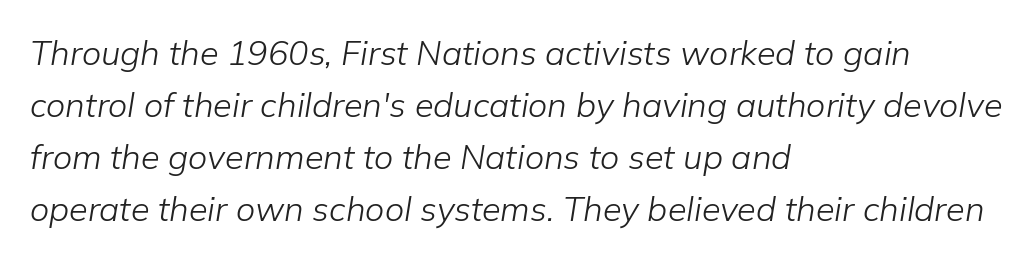
{"italic": "yes", "lean": "right", "slant_degrees": 9, "bold": "no", "weight": "light", "width": "normal", "stroke_contrast": "low", "x_height": "medium", "monospaced": "no", "underline": "no", "align": "left", "line_spacing": "normal", "line_spacing_ratio": 1.53, "letter_spacing": "normal", "letter_spacing_em": 0.0, "glyph_px": 34}
